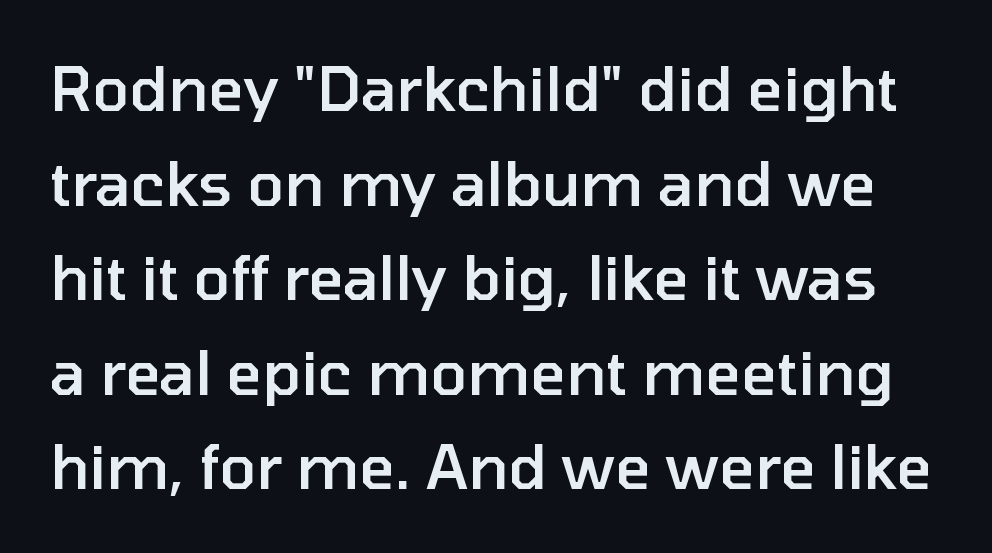
Evenly set lines give the paragraph a standard silhouette. Words float on clear page, feet unadorned. In terms of letterspacing, this is plain default setting. Each letter keeps its own natural width here, so spacing adapts to shape. The characters display no serif detailing; their extremities are plain.
